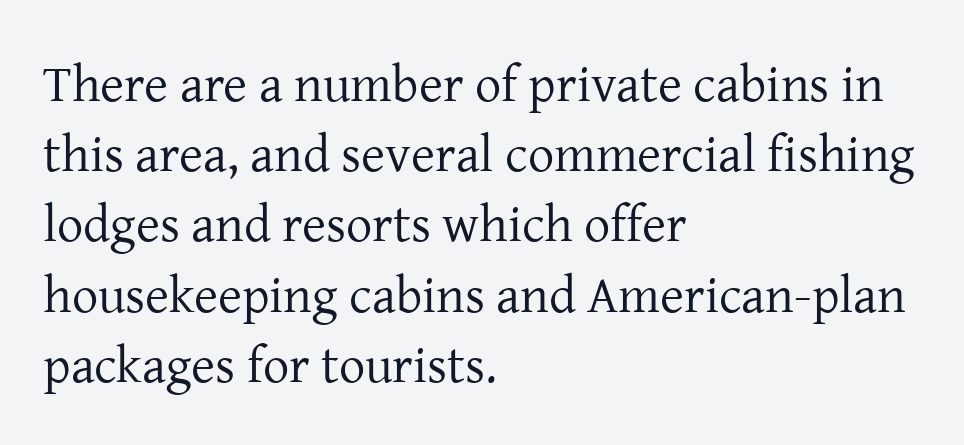
Teacher's note: observe the even left margin — that is flush-left alignment. The space beneath each line is pristine and unruled. The face used here is proportionally spaced, like ordinary book or web type. The typeface has the unassuming heft of standard copy or less.
